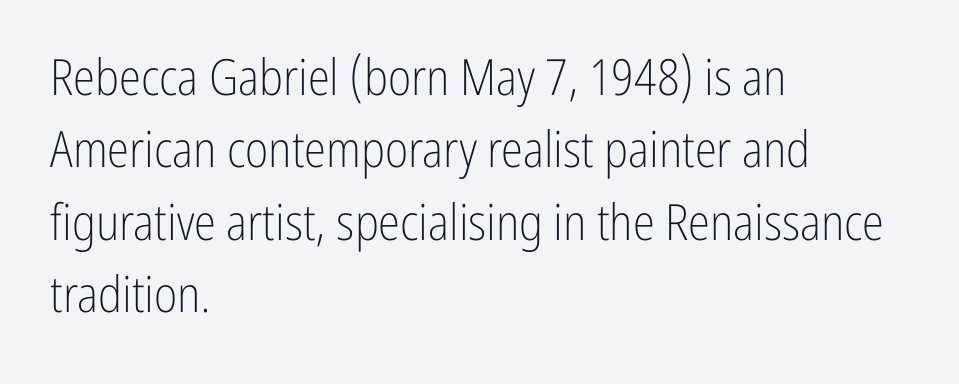
{"serif": "no", "italic": "no", "bold": "no", "weight": "light", "width": "condensed", "stroke_contrast": "low", "x_height": "medium", "monospaced": "no", "underline": "no", "align": "left", "line_spacing": "normal", "line_spacing_ratio": 1.45, "letter_spacing": "normal", "letter_spacing_em": 0.0, "glyph_px": 50}
